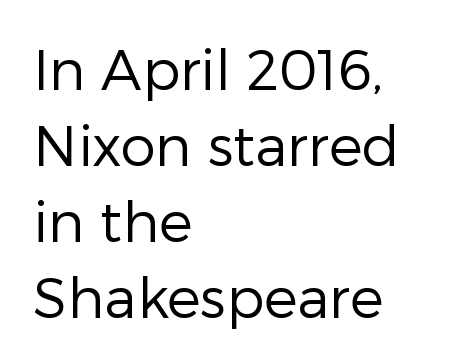
Q: Is the text bold? A: No.
Q: Is the text italic (slanted)? A: No, it is upright.
Q: Is the typeface a serif or a sans-serif typeface? A: Sans-serif.
Q: Is the text underlined? A: No.
Q: How is the paragraph aligned? A: Left-aligned.
Q: Is the spacing between letters normal or unusually wide? A: Normal.
Q: Is the spacing between lines tight, normal or loose? A: Normal.
Q: Width (condensed, normal, or wide)? A: Normal.
Q: Stroke contrast? A: Low.
Q: x-height? A: Medium.
Q: Monospaced? A: No.
